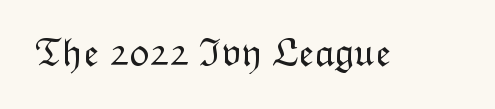
It's the straight-up-and-down kind of type. Spacing verdict: proportional, widths tailored to each character. Stems and bowls with no extra thickness — not bold. No extra tracking has been applied to these lines. Anything drawn beneath the words? Only blank space.
